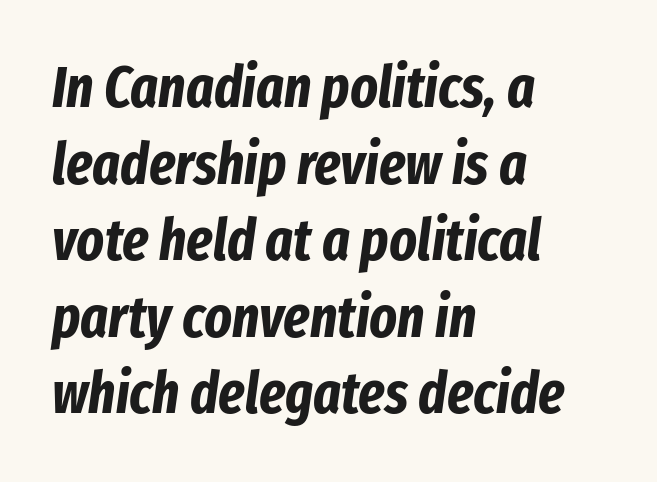
This sample uses an oblique cut, with every glyph tilted off the vertical. Horizontal alignment here is leftward, the default for most running prose. Each letter keeps its own natural width here, so spacing adapts to shape. Look at the tracking — it's just the regular setting, nothing added. Vertical spacing — default.
